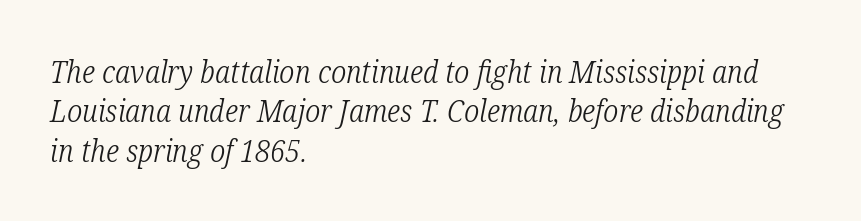
{"serif": "yes", "italic": "yes", "lean": "right", "slant_degrees": 12, "bold": "no", "weight": "light", "width": "condensed", "stroke_contrast": "low", "x_height": "medium", "monospaced": "no", "underline": "no", "align": "left", "line_spacing": "normal", "line_spacing_ratio": 1.31, "letter_spacing": "normal", "letter_spacing_em": 0.0, "glyph_px": 30}
